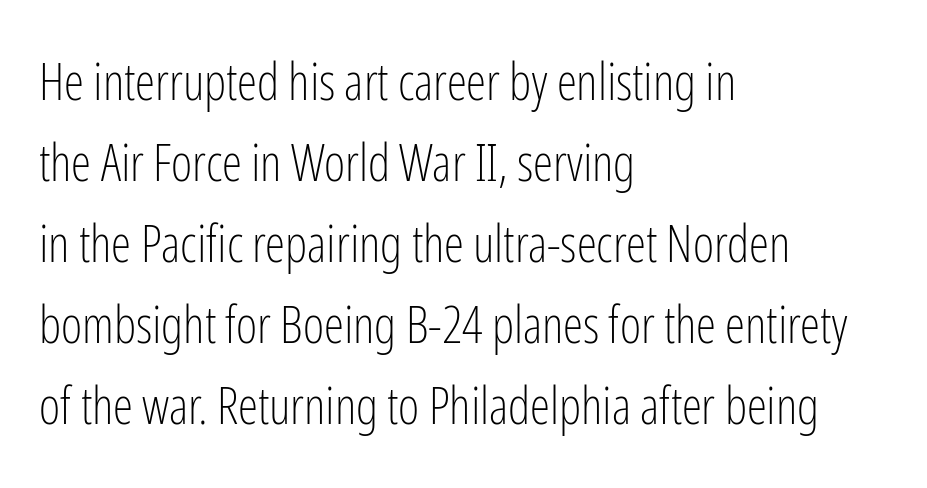
The image shows 51 px light, condensed sans-serif type, upright; set left-aligned, normal line spacing (1.59x), normal letter spacing, not underlined; low stroke contrast and a medium x-height.
